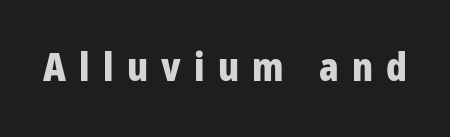
Q: Is the text bold? A: Yes.
Q: Is the text italic (slanted)? A: No, it is upright.
Q: Is the typeface a serif or a sans-serif typeface? A: Sans-serif.
Q: Is the text underlined? A: No.
Q: Is the spacing between letters normal or unusually wide? A: Unusually wide.
Q: Width (condensed, normal, or wide)? A: Condensed.
Q: Stroke contrast? A: Low.
Q: x-height? A: Large.
Q: Monospaced? A: No.
